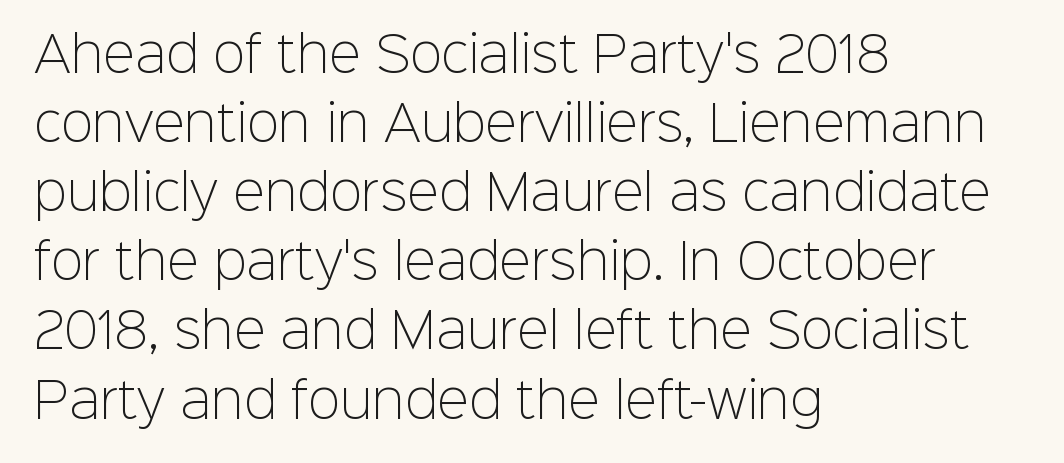
The image shows 48 px light sans-serif type, upright; set left-aligned, normal line spacing (1.44x), normal letter spacing, not underlined; low stroke contrast and a medium x-height.
